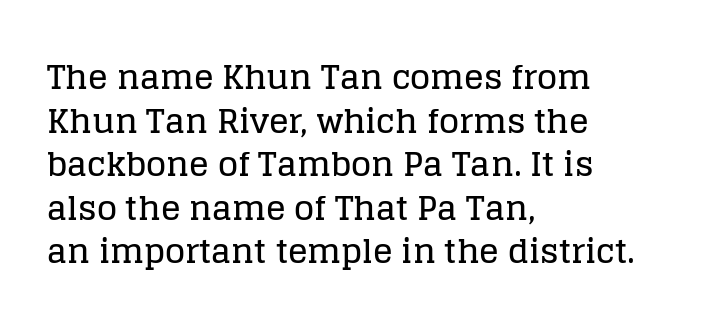
The image shows 33 px serif type, upright; set left-aligned, normal line spacing (1.32x), normal letter spacing, not underlined; low stroke contrast and a large x-height.
